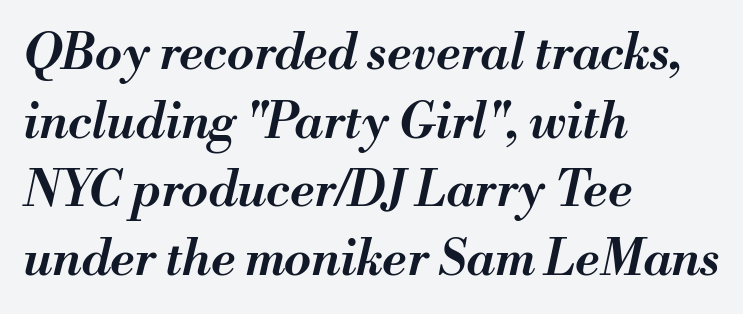
{"italic": "yes", "lean": "right", "slant_degrees": 13, "bold": "semi", "weight": "semibold", "width": "normal", "stroke_contrast": "medium", "x_height": "small", "monospaced": "no", "underline": "no", "align": "left", "line_spacing": "normal", "line_spacing_ratio": 1.4, "letter_spacing": "normal", "letter_spacing_em": 0.0, "glyph_px": 49}
